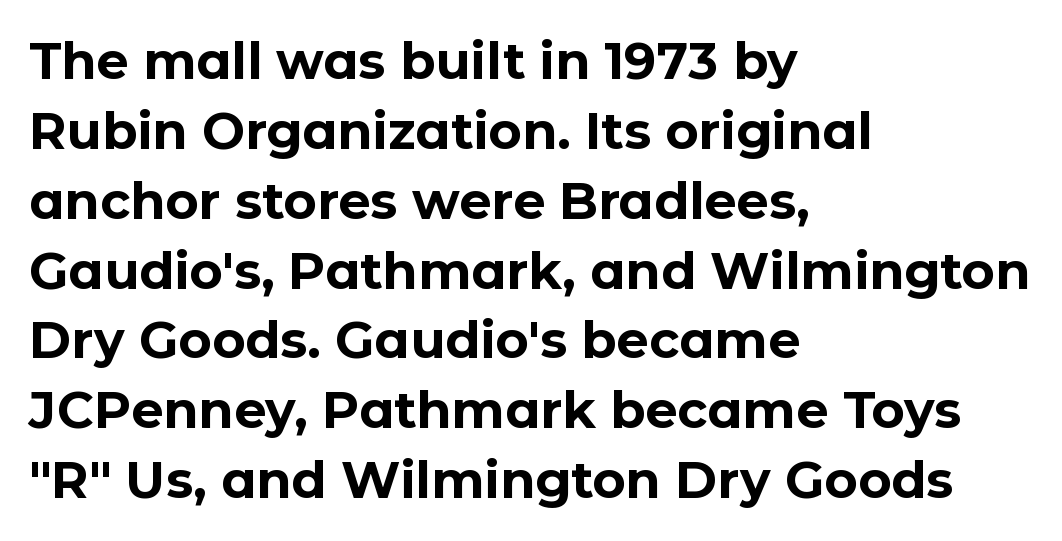
Q: Is the text bold? A: Yes.
Q: Is the text italic (slanted)? A: No, it is upright.
Q: Is the typeface a serif or a sans-serif typeface? A: Sans-serif.
Q: Is the text underlined? A: No.
Q: How is the paragraph aligned? A: Left-aligned.
Q: Is the spacing between letters normal or unusually wide? A: Normal.
Q: Is the spacing between lines tight, normal or loose? A: Normal.
Q: Width (condensed, normal, or wide)? A: Normal.
Q: Stroke contrast? A: Low.
Q: x-height? A: Medium.
Q: Monospaced? A: No.
